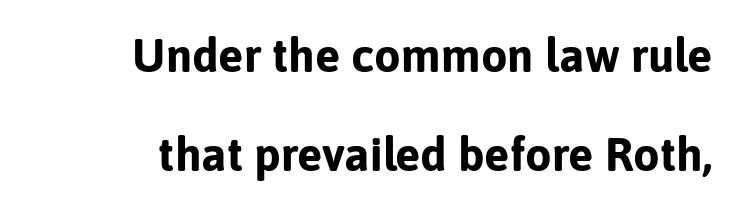
Q: Is the text bold? A: Yes.
Q: Is the text italic (slanted)? A: No, it is upright.
Q: Is the typeface a serif or a sans-serif typeface? A: Sans-serif.
Q: Is the text underlined? A: No.
Q: How is the paragraph aligned? A: Right-aligned.
Q: Is the spacing between letters normal or unusually wide? A: Normal.
Q: Is the spacing between lines tight, normal or loose? A: Loose.
Q: Width (condensed, normal, or wide)? A: Normal.
Q: Stroke contrast? A: Low.
Q: x-height? A: Medium.
Q: Monospaced? A: No.
